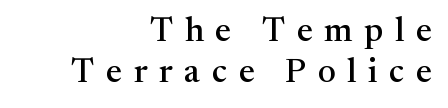
{"serif": "yes", "italic": "no", "width": "normal", "stroke_contrast": "medium", "x_height": "medium", "monospaced": "no", "underline": "no", "align": "right", "line_spacing_ratio": 1.2, "letter_spacing": "wide", "letter_spacing_em": 0.34, "glyph_px": 34}
